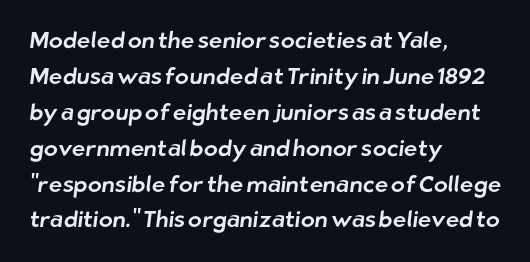
Q: Is the text underlined? A: No.
Q: How is the paragraph aligned? A: Left-aligned.
Q: Is the spacing between letters normal or unusually wide? A: Normal.
Q: Is the spacing between lines tight, normal or loose? A: Normal.
